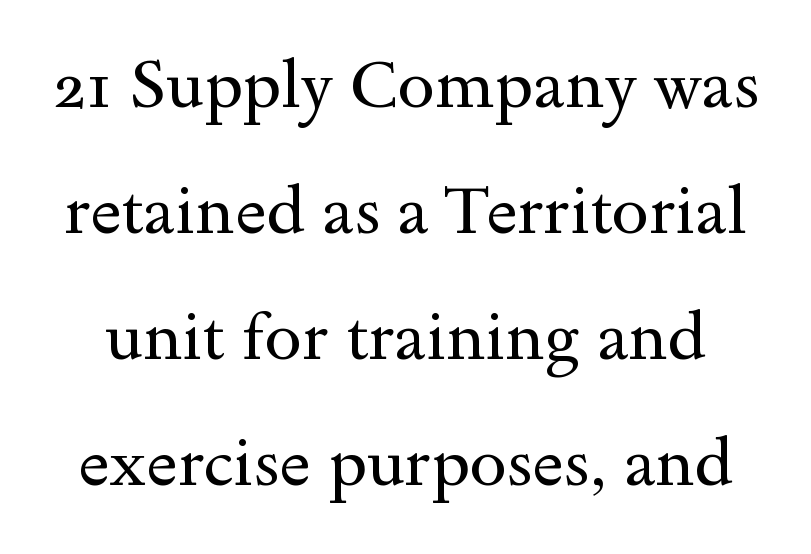
The image shows 67 px regular-weight, wide serif type, upright; set line spacing 1.88x, normal letter spacing, not underlined; a small x-height.
